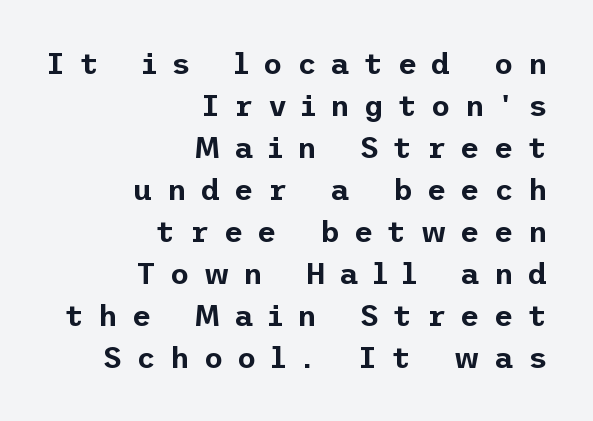
Q: Is the text italic (slanted)? A: No, it is upright.
Q: Is the typeface a serif or a sans-serif typeface? A: Sans-serif.
Q: Is the text underlined? A: No.
Q: How is the paragraph aligned? A: Right-aligned.
Q: Is the spacing between letters normal or unusually wide? A: Unusually wide.
Q: Is the spacing between lines tight, normal or loose? A: Normal.
Q: Width (condensed, normal, or wide)? A: Normal.
Q: Stroke contrast? A: Low.
Q: x-height? A: Medium.
